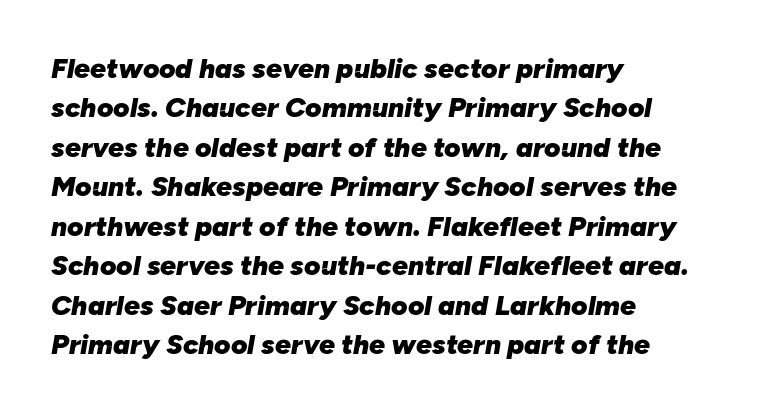
{"italic": "yes", "lean": "right", "slant_degrees": 10, "bold": "yes", "weight": "heavy", "width": "normal", "stroke_contrast": "low", "x_height": "medium", "monospaced": "no", "underline": "no", "align": "left", "line_spacing": "normal", "line_spacing_ratio": 1.41, "letter_spacing": "normal", "letter_spacing_em": 0.0, "glyph_px": 28}
